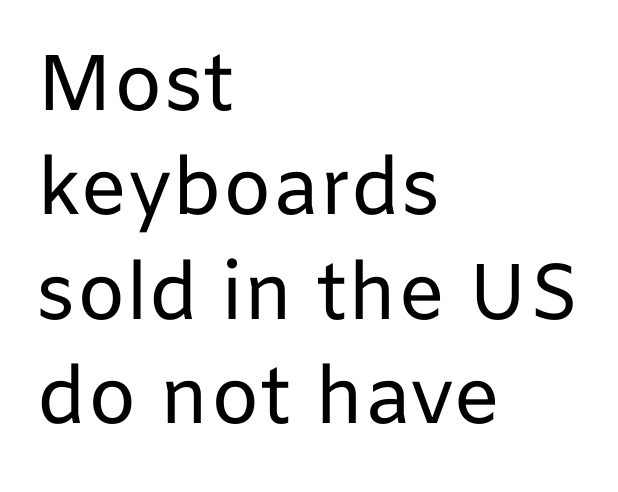
{"serif": "no", "italic": "no", "bold": "no", "weight": "regular", "width": "normal", "stroke_contrast": "low", "x_height": "medium", "monospaced": "no", "underline": "no", "align": "left", "line_spacing": "normal", "line_spacing_ratio": 1.32, "letter_spacing": "normal", "letter_spacing_em": 0.0, "glyph_px": 79}
